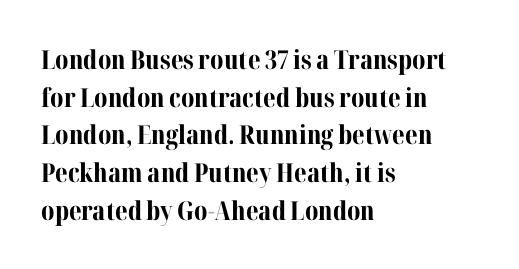
Q: Is the text bold? A: Yes.
Q: Is the text italic (slanted)? A: No, it is upright.
Q: Is the text underlined? A: No.
Q: How is the paragraph aligned? A: Left-aligned.
Q: Is the spacing between letters normal or unusually wide? A: Normal.
Q: Is the spacing between lines tight, normal or loose? A: Normal.
